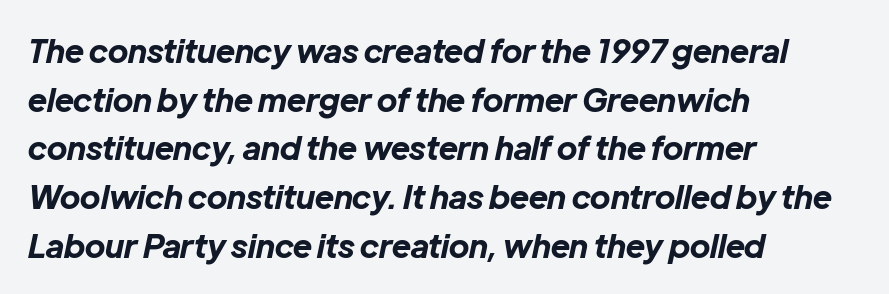
Q: Is the text bold? A: Yes.
Q: Is the text italic (slanted)? A: Yes, it leans right by about 12 degrees.
Q: Is the text underlined? A: No.
Q: How is the paragraph aligned? A: Left-aligned.
Q: Is the spacing between letters normal or unusually wide? A: Normal.
Q: Is the spacing between lines tight, normal or loose? A: Normal.
Q: Width (condensed, normal, or wide)? A: Normal.
Q: Stroke contrast? A: Low.
Q: x-height? A: Medium.
Q: Monospaced? A: No.
